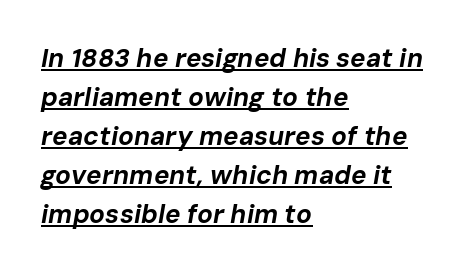
Q: Is the text bold? A: Yes.
Q: Is the text italic (slanted)? A: Yes, it leans right by about 10 degrees.
Q: Is the text underlined? A: Yes.
Q: How is the paragraph aligned? A: Left-aligned.
Q: Is the spacing between letters normal or unusually wide? A: Normal.
Q: Is the spacing between lines tight, normal or loose? A: Normal.
